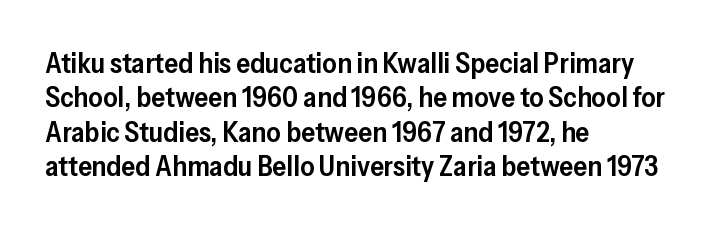
The image shows 28 px semibold sans-serif type, upright; set left-aligned, line spacing 1.23x, normal letter spacing, not underlined; low stroke contrast and a medium x-height.
